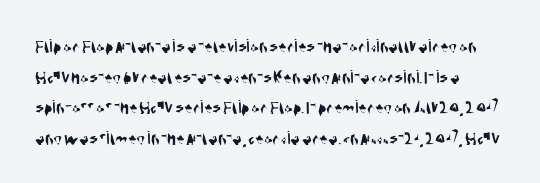
Q: Is the text underlined? A: No.
Q: Is the spacing between letters normal or unusually wide? A: Normal.
Q: Is the spacing between lines tight, normal or loose? A: Normal.
